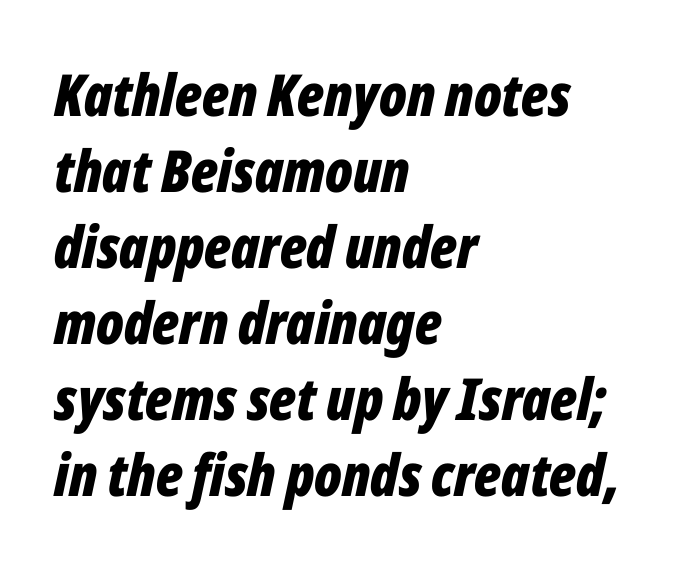
Q: Is the text bold? A: Yes.
Q: Is the text italic (slanted)? A: Yes, it leans right by about 12 degrees.
Q: Is the text underlined? A: No.
Q: How is the paragraph aligned? A: Left-aligned.
Q: Is the spacing between letters normal or unusually wide? A: Normal.
Q: Is the spacing between lines tight, normal or loose? A: Normal.
Q: Width (condensed, normal, or wide)? A: Condensed.
Q: Stroke contrast? A: Low.
Q: x-height? A: Medium.
Q: Monospaced? A: No.
